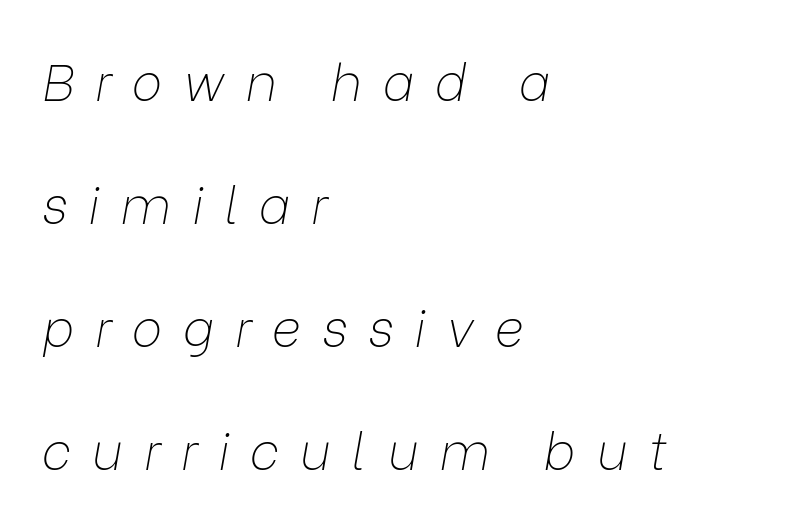
Q: Is the text bold? A: No.
Q: Is the text italic (slanted)? A: Yes, it leans right by about 9 degrees.
Q: Is the text underlined? A: No.
Q: How is the paragraph aligned? A: Left-aligned.
Q: Is the spacing between letters normal or unusually wide? A: Unusually wide.
Q: Is the spacing between lines tight, normal or loose? A: Loose.
Q: Width (condensed, normal, or wide)? A: Normal.
Q: Stroke contrast? A: Low.
Q: x-height? A: Medium.
Q: Monospaced? A: No.
